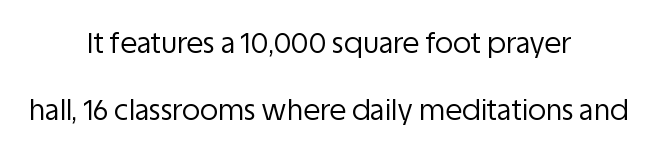
The image shows 28 px regular-weight sans-serif type, upright; set centered, loose line spacing (2.39x), normal letter spacing, not underlined; low stroke contrast and a large x-height.
